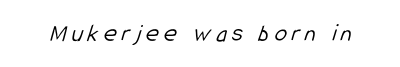
The image shows 25 px text type; set unusually wide letter spacing (+0.2 em), not underlined.
